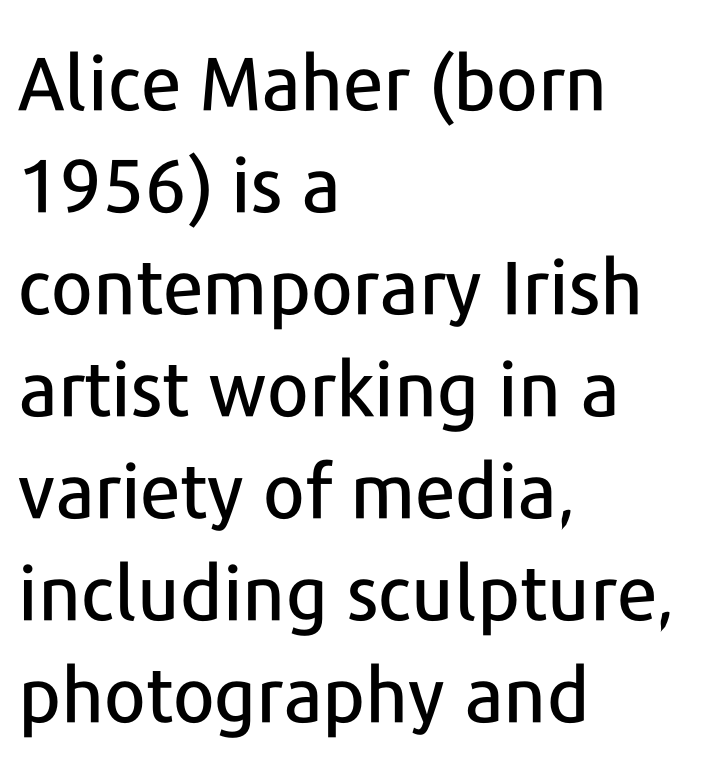
Q: Is the text italic (slanted)? A: No, it is upright.
Q: Is the typeface a serif or a sans-serif typeface? A: Sans-serif.
Q: Is the text underlined? A: No.
Q: How is the paragraph aligned? A: Left-aligned.
Q: Is the spacing between letters normal or unusually wide? A: Normal.
Q: Is the spacing between lines tight, normal or loose? A: Normal.
Q: Width (condensed, normal, or wide)? A: Normal.
Q: Stroke contrast? A: Low.
Q: x-height? A: Medium.
Q: Monospaced? A: No.
